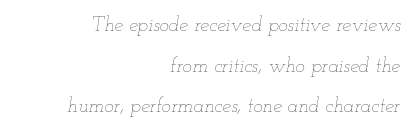
Default kerning and tracking; the words read as compact shapes. Which margin do the lines hug? The right one — the left edge is uneven. Compared with ordinary roman type, these characters are visibly tilted. Letters rest on an invisible, unmarked baseline. The lines are spread far apart with generous leading.
